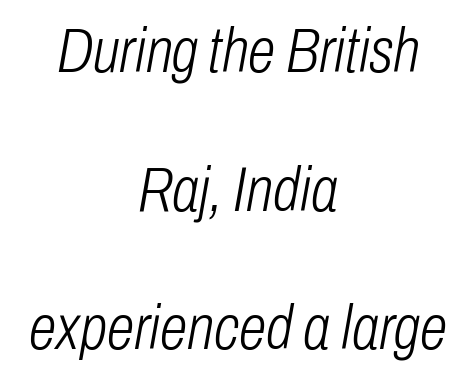
The text block is weighted toward neither margin, spreading evenly from the middle. No chunkiness to these letters — they're not bold. This is oblique type, the kind used for emphasis or titles. Plain, unruled lines of type.
